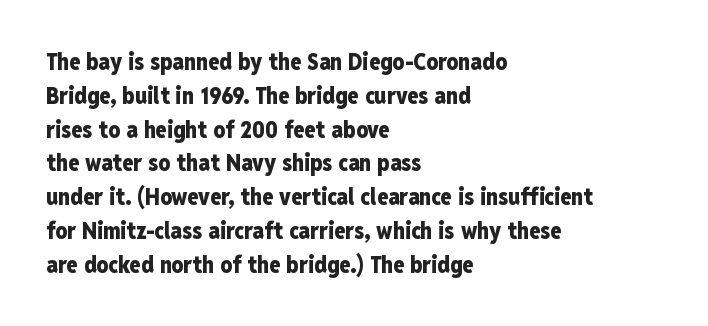
The image shows 23 px bold type, upright; set left-aligned, normal line spacing (1.47x), normal letter spacing, not underlined.
